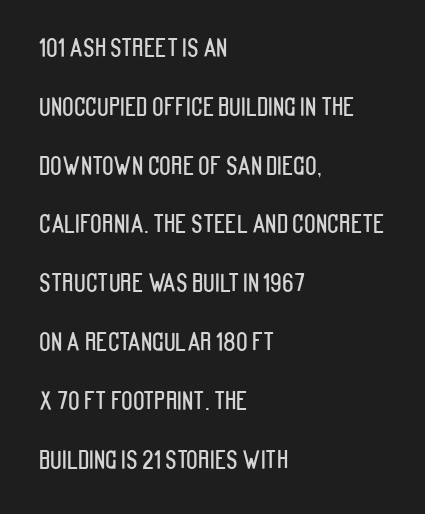
The image shows 24 px text type, upright; set left-aligned, loose line spacing (2.45x), normal letter spacing, not underlined.
